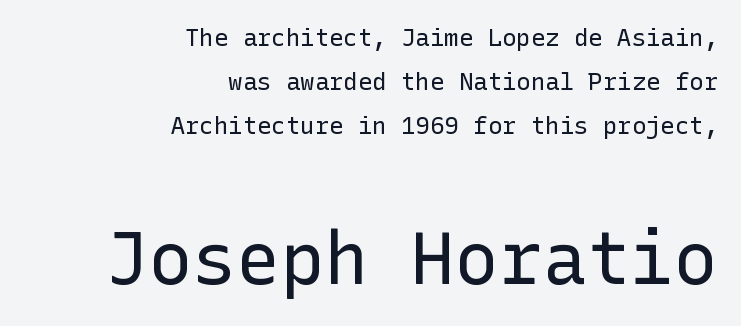
The image shows 73 px regular-weight sans-serif type, upright; set right-aligned, line spacing 1.84x, normal letter spacing, not underlined; the second (bottom) block is 3.04x larger; low stroke contrast and a medium x-height.
